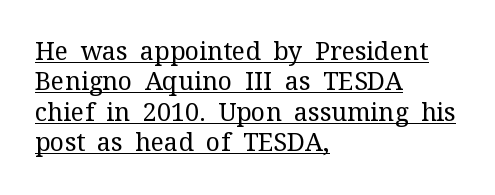
{"italic": "no", "bold": "no", "underline": "yes", "align": "left", "line_spacing_ratio": 1.22, "letter_spacing": "normal", "letter_spacing_em": 0.0, "glyph_px": 25}
